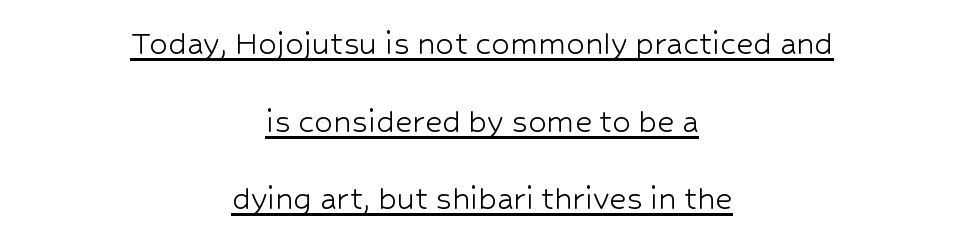
{"serif": "no", "italic": "no", "bold": "no", "weight": "light", "width": "normal", "stroke_contrast": "low", "x_height": "medium", "monospaced": "no", "underline": "yes", "align": "center", "line_spacing": "loose", "line_spacing_ratio": 2.1, "letter_spacing": "normal", "letter_spacing_em": 0.0, "glyph_px": 37}
